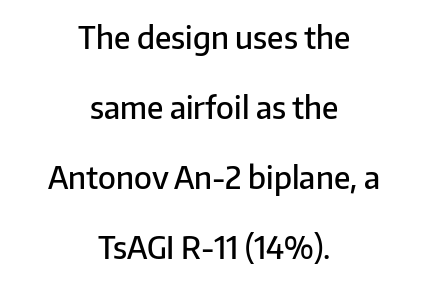
{"serif": "no", "italic": "no", "bold": "semi", "weight": "semibold", "width": "normal", "stroke_contrast": "low", "x_height": "medium", "monospaced": "no", "underline": "no", "align": "center", "line_spacing": "loose", "line_spacing_ratio": 2.26, "letter_spacing": "normal", "letter_spacing_em": 0.0, "glyph_px": 31}
